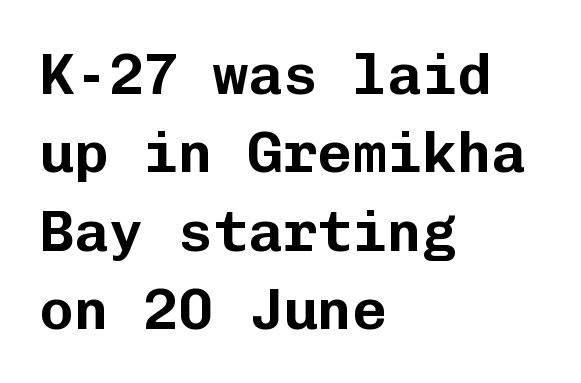
{"serif": "no", "italic": "no", "width": "normal", "stroke_contrast": "low", "x_height": "medium", "monospaced": "yes", "underline": "no", "align": "left", "line_spacing": "normal", "line_spacing_ratio": 1.35, "letter_spacing": "normal", "letter_spacing_em": 0.0, "glyph_px": 58}
